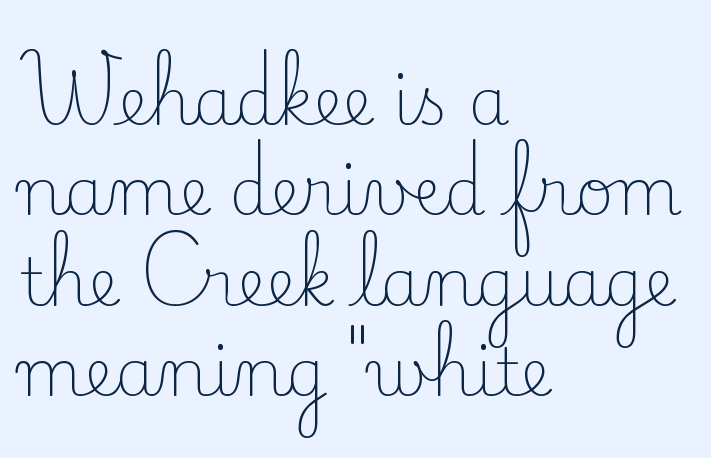
Q: Is the text bold? A: No.
Q: Is the text italic (slanted)? A: No, it is upright.
Q: Is the typeface a serif or a sans-serif typeface? A: Serif.
Q: Is the text underlined? A: No.
Q: How is the paragraph aligned? A: Left-aligned.
Q: Is the spacing between letters normal or unusually wide? A: Normal.
Q: Is the spacing between lines tight, normal or loose? A: Normal.
Q: Width (condensed, normal, or wide)? A: Normal.
Q: Stroke contrast? A: Low.
Q: x-height? A: Small.
Q: Monospaced? A: No.
